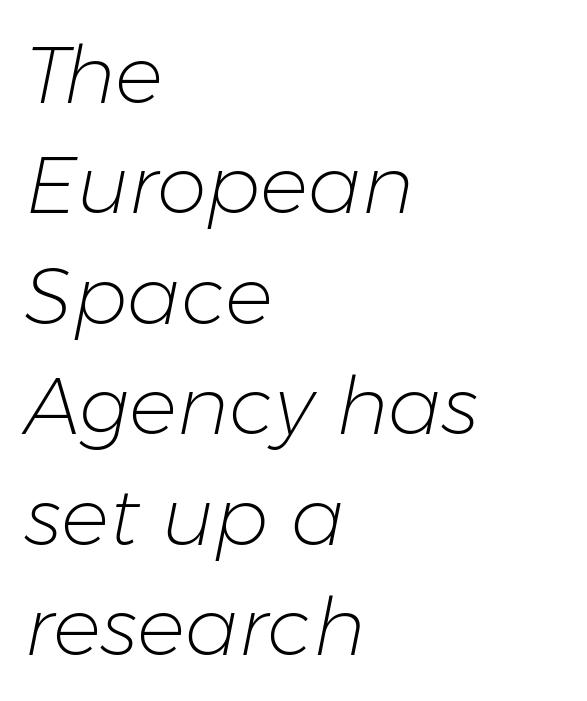
Stem width sits at or under what a default text font uses. Think of a printed novel: that variable character pitch is what you see here. Is the letter spacing exaggerated? No — it looks like the ordinary default. Line spacing here is normal.
